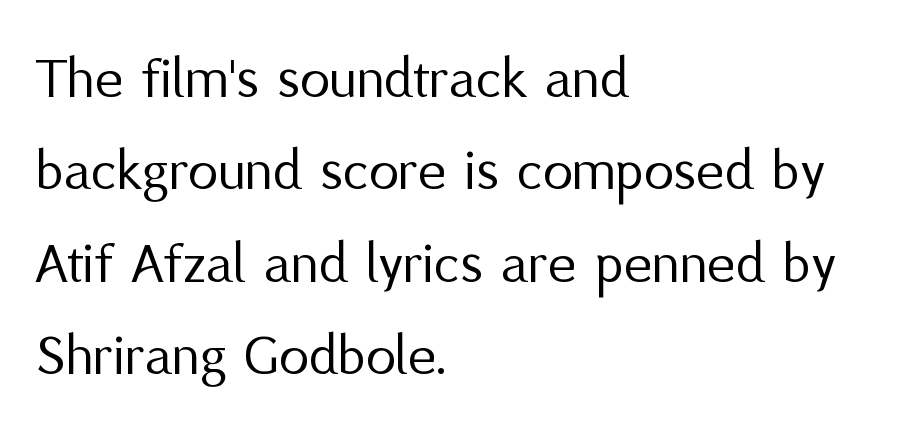
Q: Is the text bold? A: No.
Q: Is the text italic (slanted)? A: No, it is upright.
Q: Is the typeface a serif or a sans-serif typeface? A: Sans-serif.
Q: Is the text underlined? A: No.
Q: How is the paragraph aligned? A: Left-aligned.
Q: Is the spacing between letters normal or unusually wide? A: Normal.
Q: Is the spacing between lines tight, normal or loose? A: Normal.
Q: Width (condensed, normal, or wide)? A: Normal.
Q: Stroke contrast? A: Medium.
Q: x-height? A: Medium.
Q: Monospaced? A: No.
